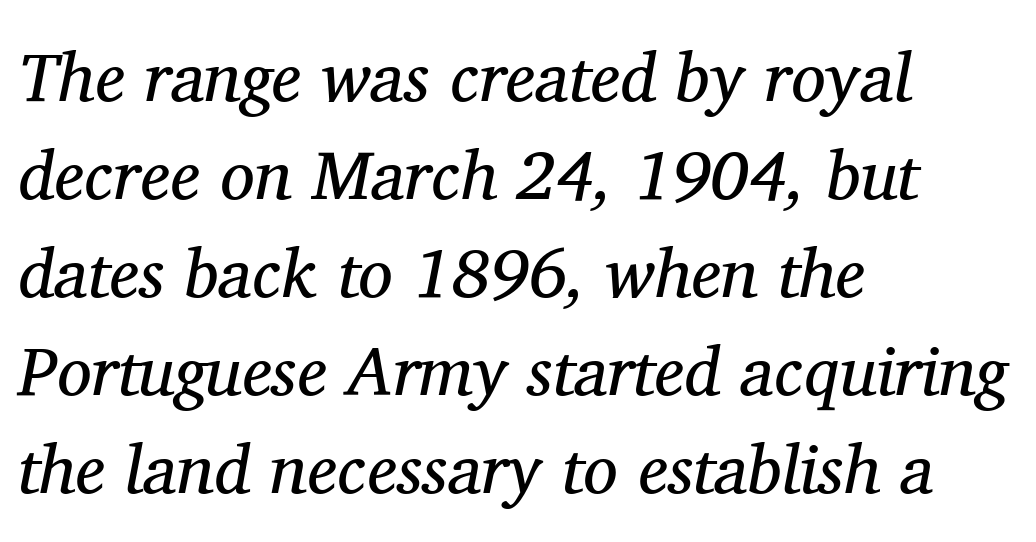
{"serif": "yes", "italic": "yes", "lean": "right", "slant_degrees": 11, "bold": "no", "weight": "regular", "width": "normal", "stroke_contrast": "medium", "x_height": "medium", "monospaced": "no", "underline": "no", "align": "left", "line_spacing": "normal", "line_spacing_ratio": 1.42, "letter_spacing": "normal", "letter_spacing_em": 0.0, "glyph_px": 69}
